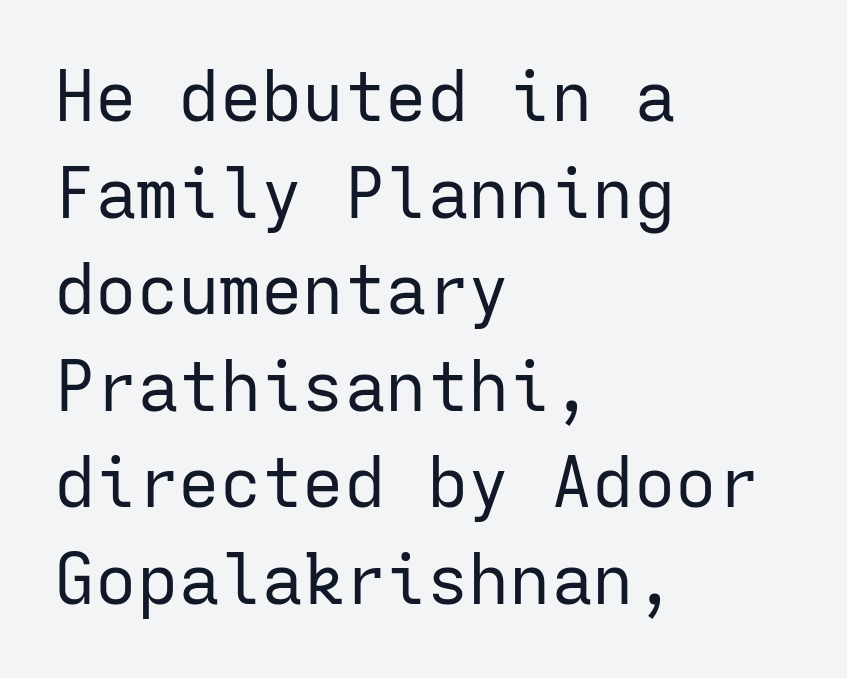
The image shows 69 px regular-weight sans-serif type, upright, monospaced; set left-aligned, normal line spacing (1.4x), normal letter spacing, not underlined; low stroke contrast and a medium x-height.
